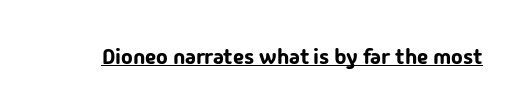
{"italic": "no", "underline": "yes", "letter_spacing": "normal", "letter_spacing_em": 0.0, "glyph_px": 22}
